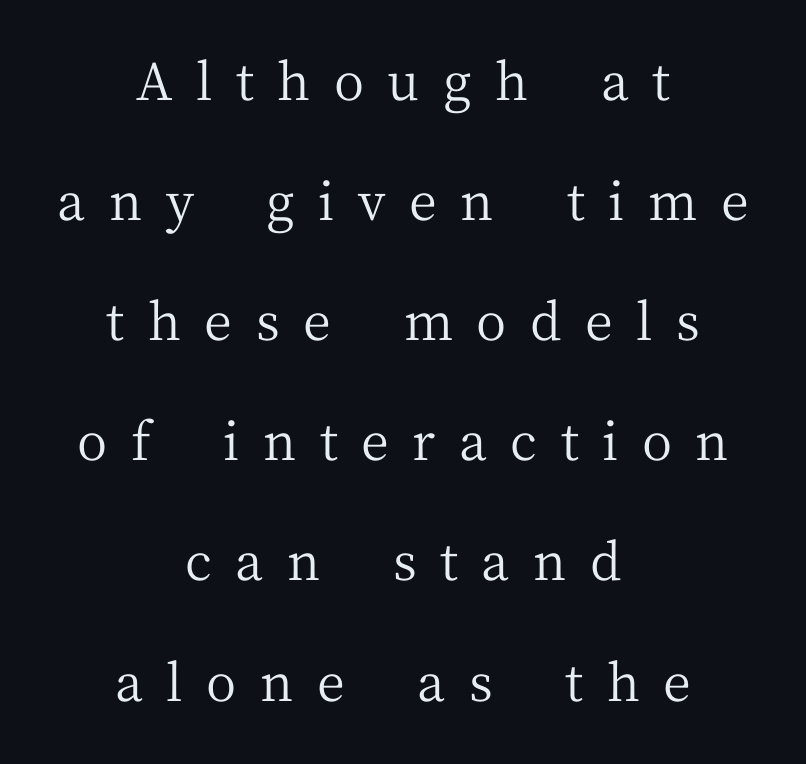
{"serif": "yes", "italic": "no", "bold": "no", "weight": "regular", "width": "normal", "stroke_contrast": "medium", "x_height": "medium", "monospaced": "no", "underline": "no", "align": "center", "line_spacing": "loose", "line_spacing_ratio": 2.31, "letter_spacing": "wide", "letter_spacing_em": 0.45, "glyph_px": 52}
